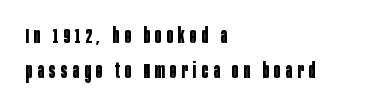
Q: Is the text bold? A: Yes.
Q: Is the text italic (slanted)? A: No, it is upright.
Q: Is the text underlined? A: No.
Q: How is the paragraph aligned? A: Left-aligned.
Q: Is the spacing between letters normal or unusually wide? A: Unusually wide.
Q: Is the spacing between lines tight, normal or loose? A: Normal.
